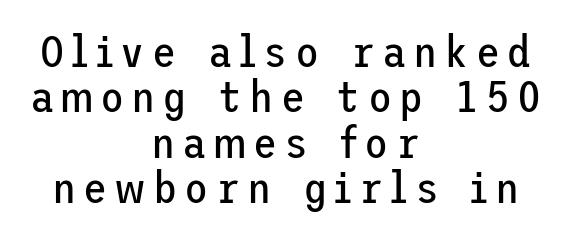
The weight tops out at a normal text grade. Nobody drew a line under any word here. Line spacing here is tight. Posture: straight, roman, zero tilt. What kind of face is this? One without serifs — a sans.
